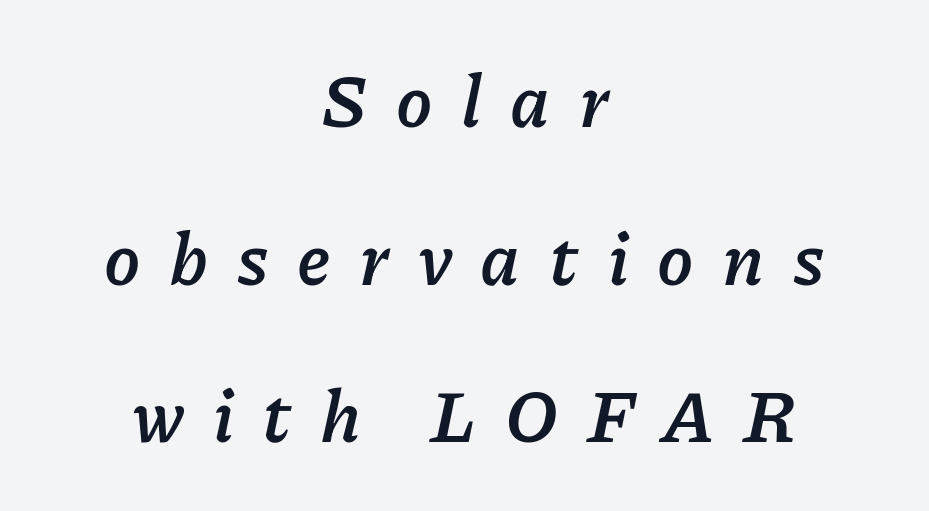
The image shows 73 px semibold type, italic (leaning right); set centered, loose line spacing (2.16x), unusually wide letter spacing (+0.39 em), not underlined; low stroke contrast and a medium x-height.
